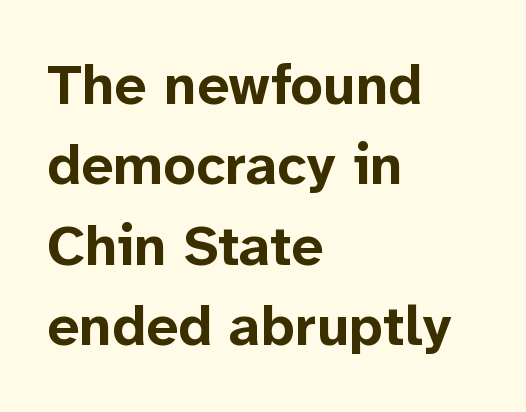
The image shows 57 px bold sans-serif type, upright; set left-aligned, normal line spacing (1.41x), normal letter spacing, not underlined; low stroke contrast and a medium x-height.
